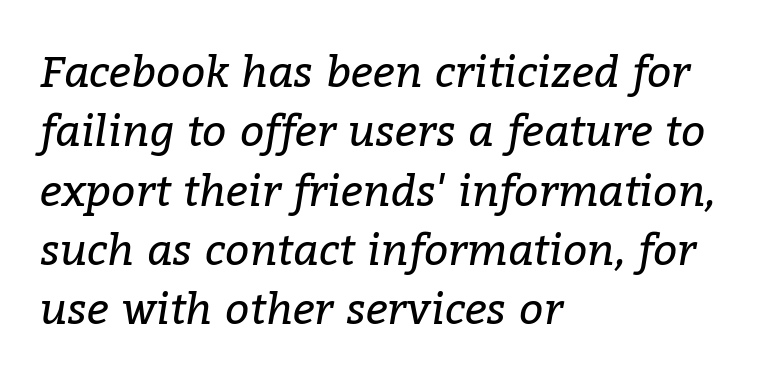
{"serif": "yes", "italic": "yes", "lean": "right", "slant_degrees": 9, "bold": "no", "weight": "regular", "width": "normal", "stroke_contrast": "low", "x_height": "medium", "monospaced": "no", "underline": "no", "align": "left", "line_spacing": "normal", "line_spacing_ratio": 1.38, "letter_spacing": "normal", "letter_spacing_em": 0.0, "glyph_px": 43}
